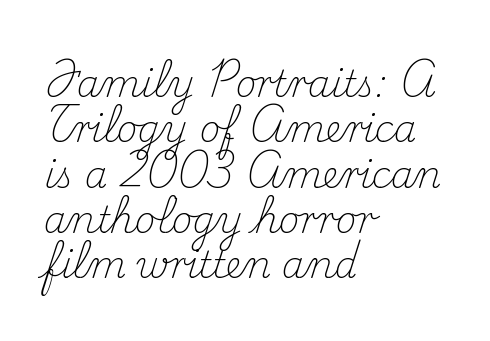
Spacing verdict: proportional, widths tailored to each character. The type family on display is of the serif kind. Clear beneath every line of the passage.
